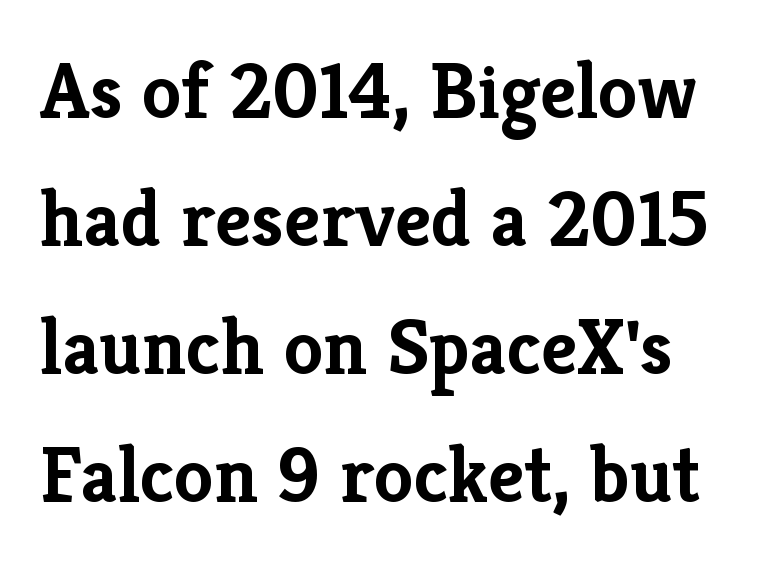
The image shows 80 px semibold serif type, upright; set normal line spacing (1.6x), normal letter spacing, not underlined; low stroke contrast and a medium x-height.
